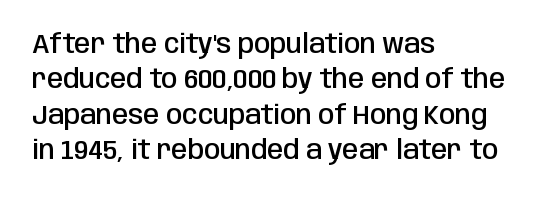
The image shows 26 px text type, upright; set left-aligned, normal line spacing (1.36x), normal letter spacing, not underlined.
